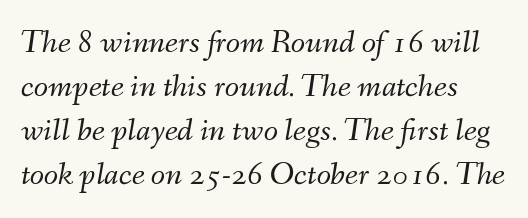
Does extra space separate the letters? No, they use regular spacing. Lines of text with bare space underneath. The letters look calm and open, with moderate or lighter stems. Line beginnings align vertically; line endings do not. These lines were composed using italics. The vertical gap from one line to the next is medium.
